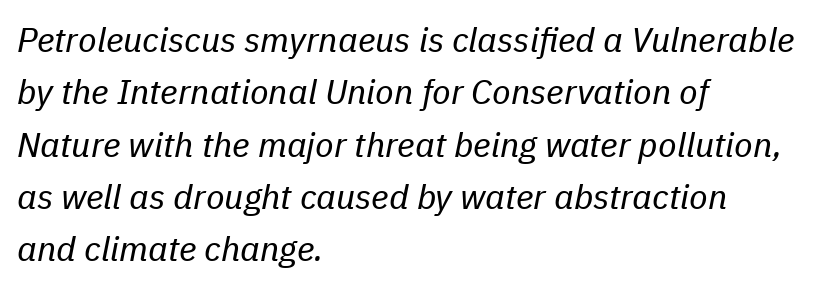
The image shows 34 px regular-weight type, italic (leaning right); set left-aligned, normal line spacing (1.54x), normal letter spacing, not underlined; low stroke contrast and a medium x-height.
